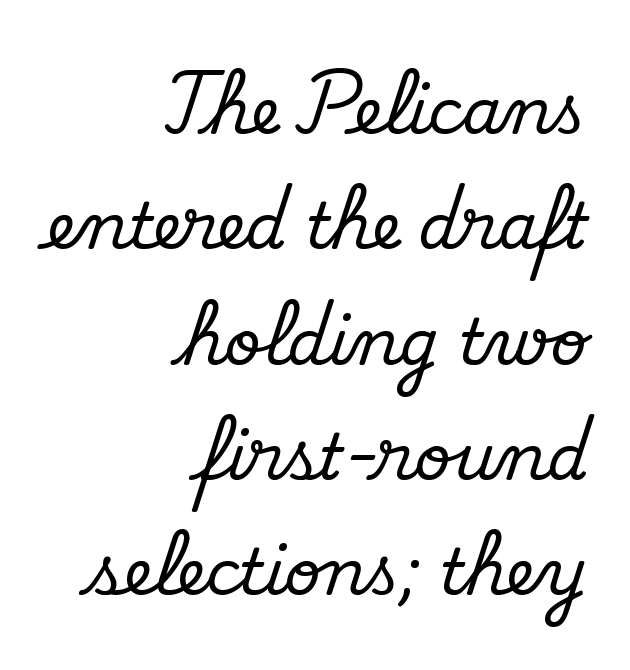
Q: Is the text italic (slanted)? A: Yes.
Q: Is the typeface a serif or a sans-serif typeface? A: Serif.
Q: Is the text underlined? A: No.
Q: How is the paragraph aligned? A: Right-aligned.
Q: Is the spacing between letters normal or unusually wide? A: Normal.
Q: Width (condensed, normal, or wide)? A: Normal.
Q: Stroke contrast? A: Medium.
Q: x-height? A: Small.
Q: Monospaced? A: No.
